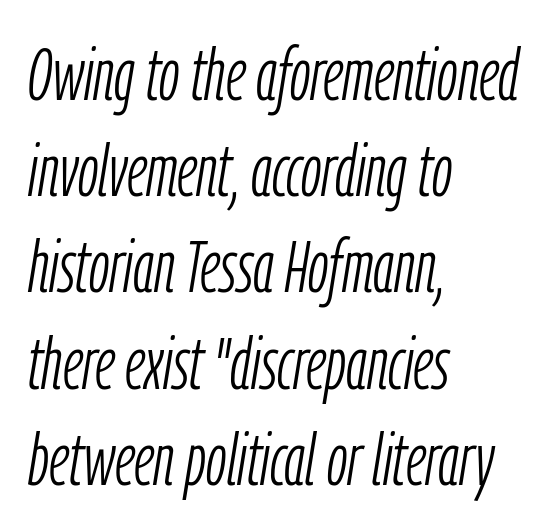
The image shows 74 px light, condensed type, italic (leaning right); set left-aligned, normal line spacing (1.3x), normal letter spacing, not underlined; low stroke contrast and a medium x-height.
